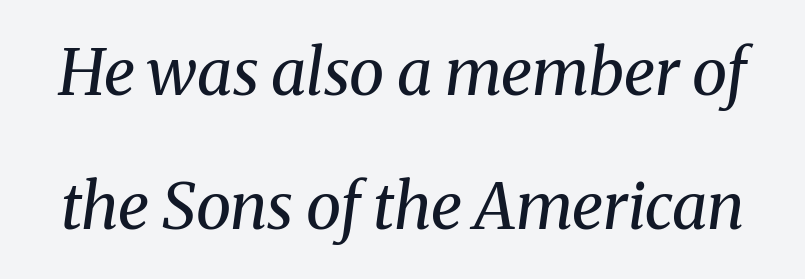
{"serif": "yes", "italic": "yes", "lean": "right", "slant_degrees": 8, "bold": "no", "weight": "regular", "width": "normal", "stroke_contrast": "medium", "x_height": "medium", "monospaced": "no", "underline": "no", "line_spacing": "loose", "line_spacing_ratio": 2.09, "letter_spacing": "normal", "letter_spacing_em": 0.0, "glyph_px": 64}
